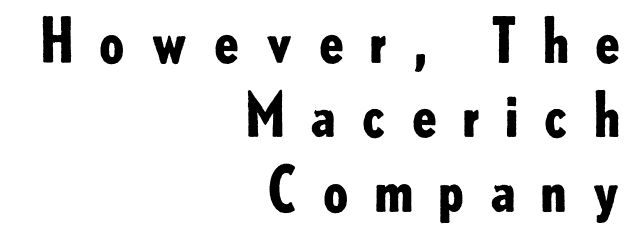
The image shows 60 px bold sans-serif type, upright; set right-aligned, line spacing 1.24x, unusually wide letter spacing (+0.37 em), not underlined; low stroke contrast and a small x-height.
